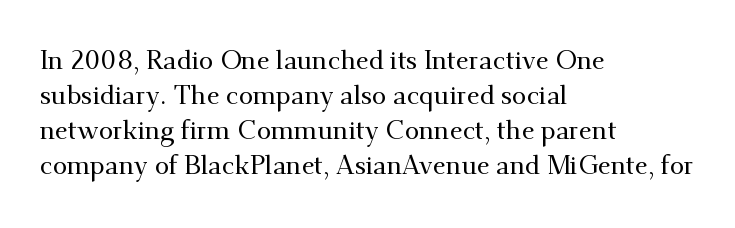
{"italic": "no", "underline": "no", "align": "left", "line_spacing": "normal", "line_spacing_ratio": 1.35, "letter_spacing": "normal", "letter_spacing_em": 0.0, "glyph_px": 26}
